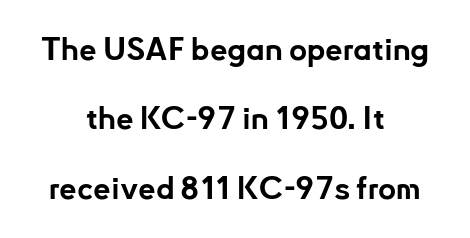
Words float on clear page, feet unadorned. The font's upright variant was chosen for this text. Think of a printed novel: that variable character pitch is what you see here. Font category for this specimen: sans-serif.
